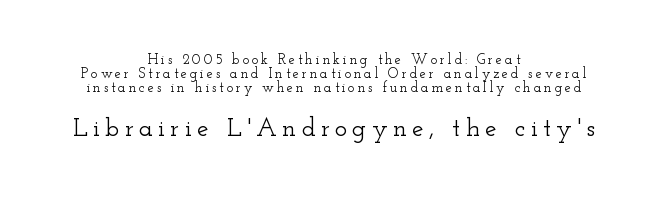
{"italic": "no", "underline": "no", "align": "center", "line_spacing": "tight", "line_spacing_ratio": 1.01, "letter_spacing": "wide", "letter_spacing_em": 0.2, "larger_block": "second", "size_ratio": 1.86, "glyph_px": 26}
